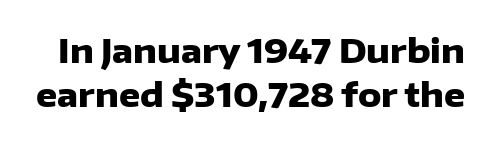
The sample has been set heavy, in full bold. Observe the ordinary spacing: letters are neighbours, not strangers. Stroke terminals: plain, sans-serif. Clear beneath every line of the passage. A roman cut, with each character standing at attention. Reading down the column, the eye jumps a familiar distance to each next line.
